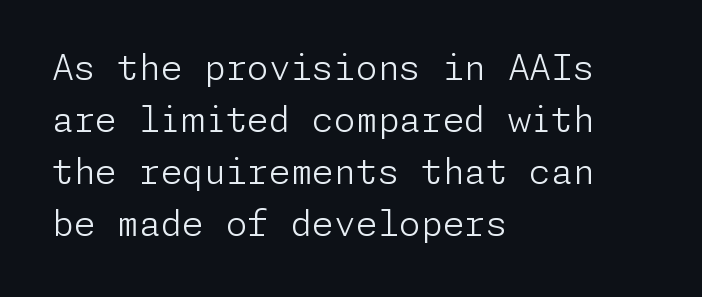
Q: Is the text bold? A: No.
Q: Is the text italic (slanted)? A: No, it is upright.
Q: Is the typeface a serif or a sans-serif typeface? A: Sans-serif.
Q: Is the text underlined? A: No.
Q: How is the paragraph aligned? A: Left-aligned.
Q: Is the spacing between letters normal or unusually wide? A: Normal.
Q: Is the spacing between lines tight, normal or loose? A: Normal.
Q: Width (condensed, normal, or wide)? A: Normal.
Q: Stroke contrast? A: Low.
Q: x-height? A: Medium.
